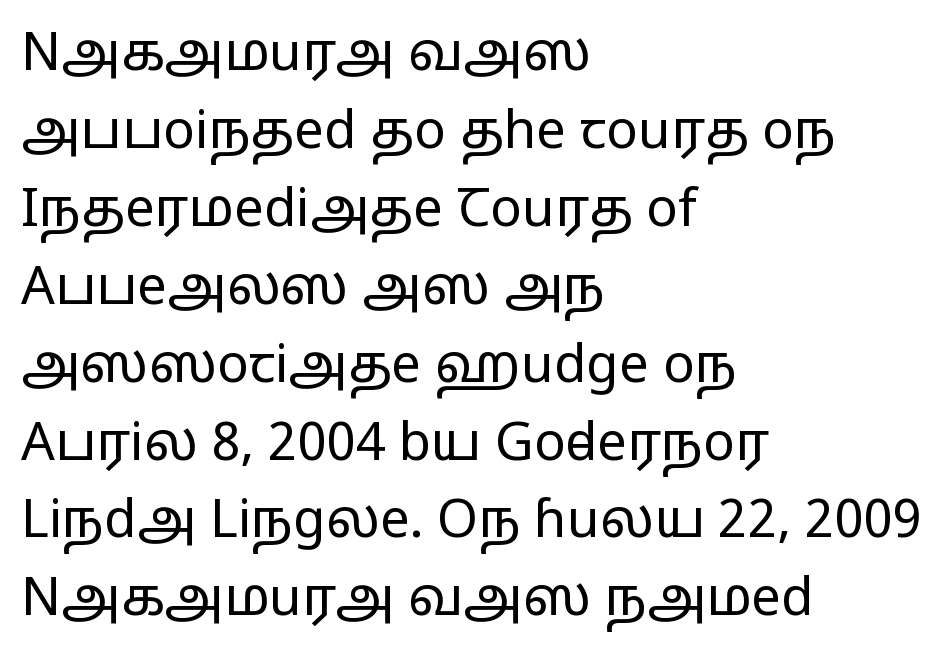
The image shows 53 px regular-weight, wide sans-serif type, upright; set left-aligned, normal line spacing (1.47x), normal letter spacing, not underlined; low stroke contrast and a medium x-height.
